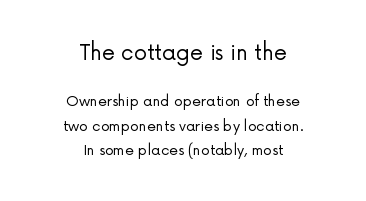
Q: Is the text bold? A: No.
Q: Is the text italic (slanted)? A: No, it is upright.
Q: Is the text underlined? A: No.
Q: How is the paragraph aligned? A: Centered.
Q: Is the spacing between letters normal or unusually wide? A: Normal.
Q: Which block of text is set in a larger size, the first (top) or the second (bottom)? A: The first (top) one.
